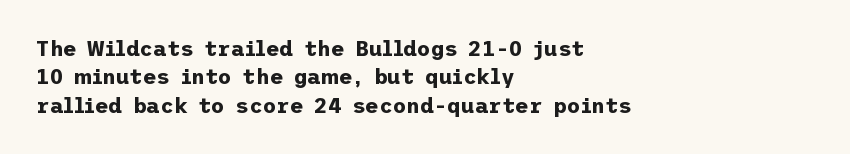
The image shows 21 px bold type, upright; set left-aligned, normal line spacing (1.35x), normal letter spacing, not underlined.
